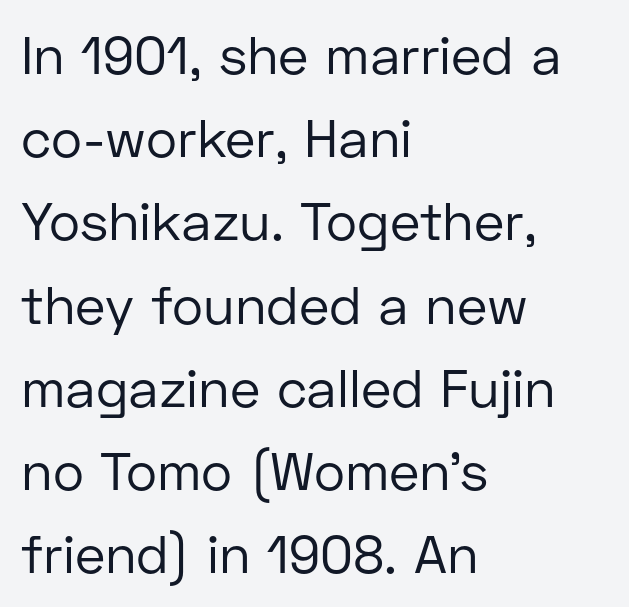
This rendering leaves character spacing at its baseline value. The passage is arranged the way most books set body copy — flush left. Successive baselines arrive at the customary interval. Has an underline been added? It has not. The axis of the letterforms is exactly vertical. This is sans-serif lettering, the kind often seen on screens and signage.
